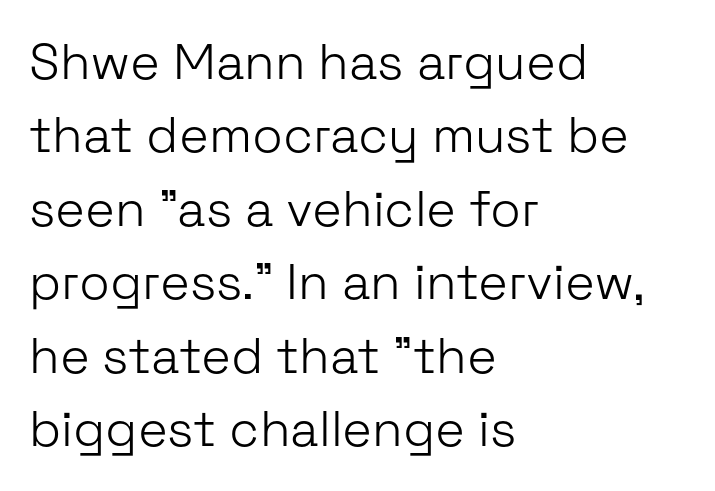
Q: Is the text bold? A: No.
Q: Is the text italic (slanted)? A: No, it is upright.
Q: Is the typeface a serif or a sans-serif typeface? A: Sans-serif.
Q: Is the text underlined? A: No.
Q: How is the paragraph aligned? A: Left-aligned.
Q: Is the spacing between letters normal or unusually wide? A: Normal.
Q: Is the spacing between lines tight, normal or loose? A: Normal.
Q: Width (condensed, normal, or wide)? A: Normal.
Q: Stroke contrast? A: Low.
Q: x-height? A: Medium.
Q: Monospaced? A: No.
